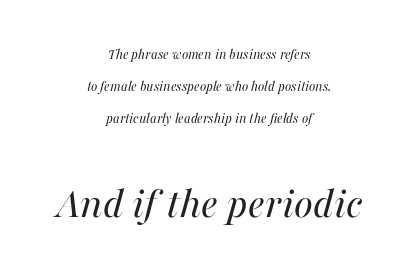
{"italic": "yes", "lean": "right", "slant_degrees": 16, "bold": "no", "weight": "regular", "width": "normal", "stroke_contrast": "medium", "x_height": "medium", "monospaced": "no", "underline": "no", "align": "center", "line_spacing": "loose", "line_spacing_ratio": 2.14, "letter_spacing": "normal", "letter_spacing_em": 0.0, "larger_block": "second", "size_ratio": 3.0, "glyph_px": 45}
